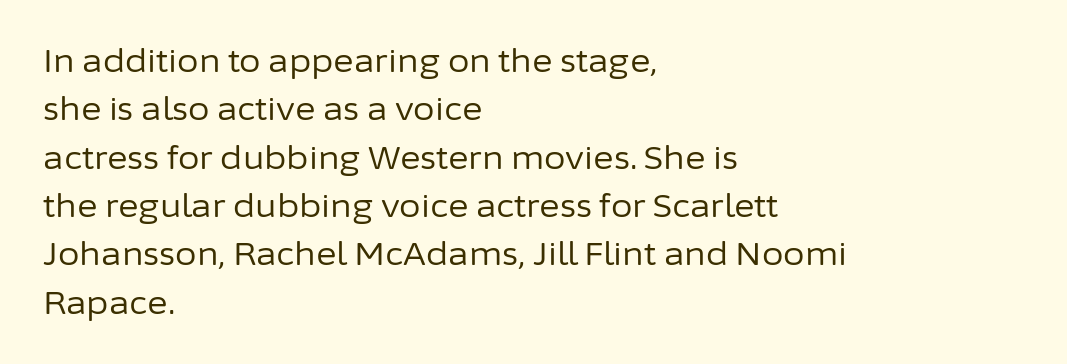
Q: Is the text bold? A: No.
Q: Is the text italic (slanted)? A: No, it is upright.
Q: Is the typeface a serif or a sans-serif typeface? A: Sans-serif.
Q: Is the text underlined? A: No.
Q: How is the paragraph aligned? A: Left-aligned.
Q: Is the spacing between letters normal or unusually wide? A: Normal.
Q: Is the spacing between lines tight, normal or loose? A: Normal.
Q: Width (condensed, normal, or wide)? A: Normal.
Q: Stroke contrast? A: Low.
Q: x-height? A: Medium.
Q: Monospaced? A: No.
